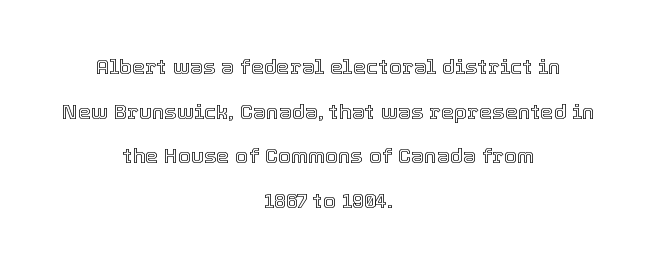
Q: Is the text italic (slanted)? A: No, it is upright.
Q: Is the text underlined? A: No.
Q: How is the paragraph aligned? A: Centered.
Q: Is the spacing between letters normal or unusually wide? A: Normal.
Q: Is the spacing between lines tight, normal or loose? A: Loose.
